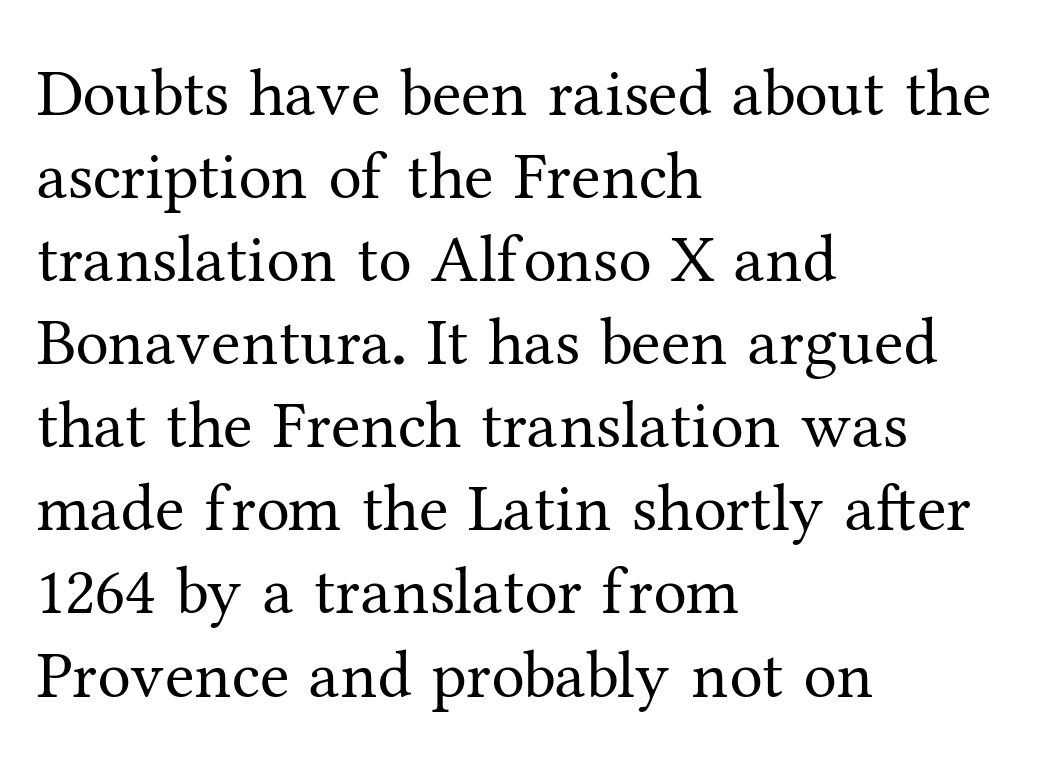
The image shows 67 px regular-weight serif type, upright; set left-aligned, line spacing 1.24x, normal letter spacing, not underlined; medium stroke contrast and a medium x-height.
